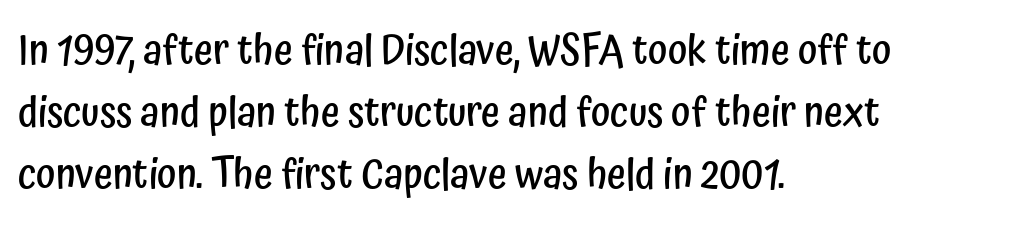
The lettering holds an erect, upright posture throughout. Line beginnings align vertically; line endings do not. The type is set solid horizontally, with unmodified tracking. The font is running at a semibold setting, under full bold. What's the leading like? Ordinary, nothing unusual.
